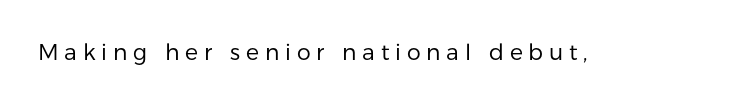
Tracking value appears strongly positive — letters spread wide. Ink coverage per letter is moderate at most. The lettering holds an erect, upright posture throughout. The space directly below the letters is spotless.
